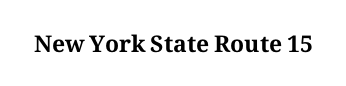
The image shows 23 px bold type, upright; set normal letter spacing, not underlined.
